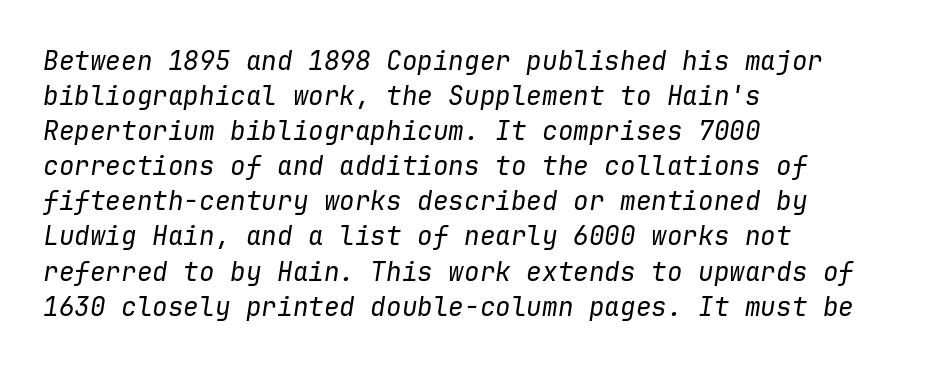
{"italic": "yes", "lean": "right", "slant_degrees": 9, "bold": "no", "underline": "no", "align": "left", "line_spacing": "normal", "line_spacing_ratio": 1.35, "letter_spacing": "normal", "letter_spacing_em": 0.0, "glyph_px": 26}
